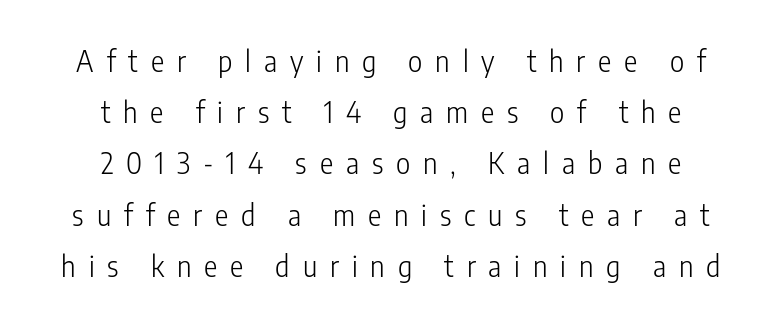
Italic: no, the glyphs are upright roman. The face used here is proportionally spaced, like ordinary book or web type. Caption: face not bold, strokes unweighted. One-word summary of the alignment: center.
